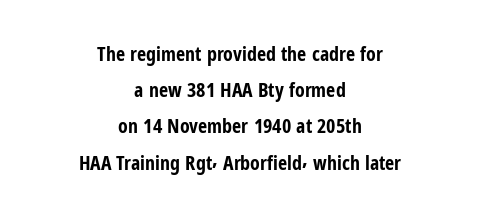
The image shows 20 px bold type, upright; set centered, line spacing 1.81x, normal letter spacing, not underlined.
